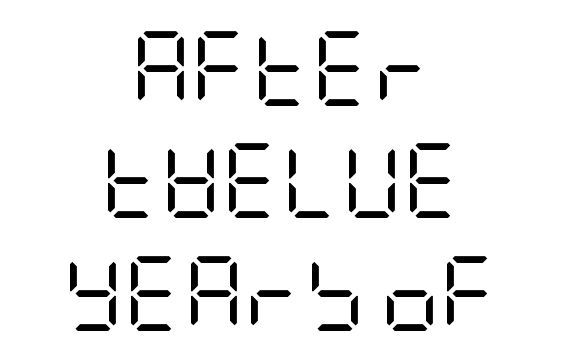
The image shows 74 px regular-weight, condensed sans-serif type, upright; set centered, normal line spacing (1.52x), normal letter spacing, not underlined; low stroke contrast and a large x-height.
